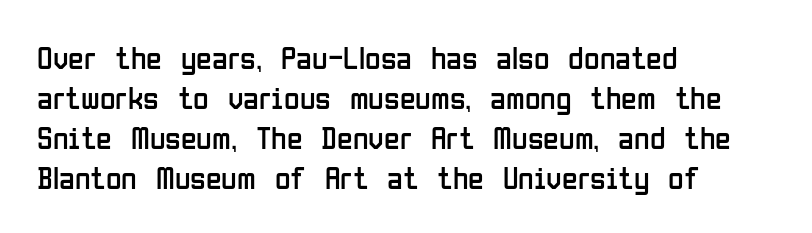
{"serif": "no", "italic": "no", "bold": "no", "weight": "regular", "width": "condensed", "stroke_contrast": "low", "x_height": "medium", "monospaced": "no", "underline": "no", "align": "left", "line_spacing": "normal", "line_spacing_ratio": 1.25, "letter_spacing": "normal", "letter_spacing_em": 0.0, "glyph_px": 32}
